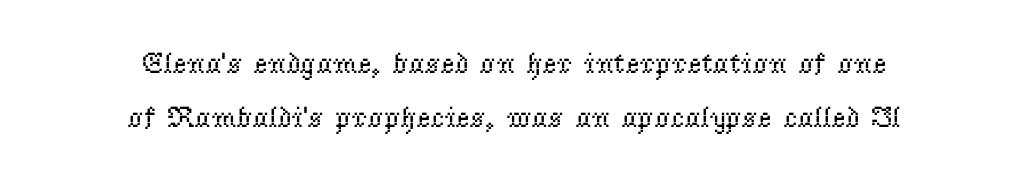
Q: Is the text bold? A: No.
Q: Is the text italic (slanted)? A: No, it is upright.
Q: Is the typeface a serif or a sans-serif typeface? A: Serif.
Q: Is the text underlined? A: No.
Q: How is the paragraph aligned? A: Centered.
Q: Is the spacing between letters normal or unusually wide? A: Normal.
Q: Width (condensed, normal, or wide)? A: Normal.
Q: Stroke contrast? A: Low.
Q: x-height? A: Small.
Q: Monospaced? A: No.
